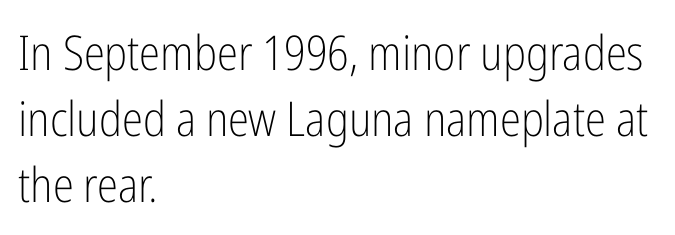
The paragraph has a hard left edge and a soft right edge. This sample has the flowing, uneven cadence of proportional lettering. Vertical stems look standard width or narrower in stroke. Normally led — the rows are evenly, conventionally spaced.
